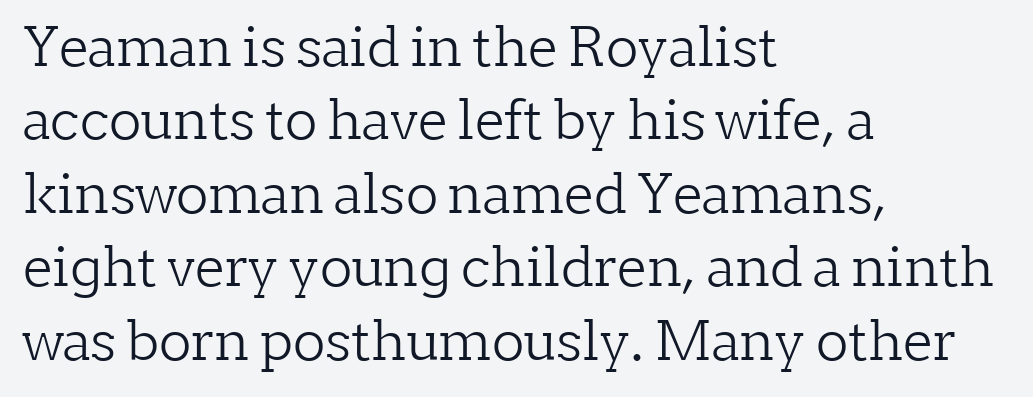
Letterform terminals end in serifs throughout the passage. Letter spacing: default. Each new line begins a customary step beneath the previous one. Layout note: lines flush left. Quick note: underline off.
